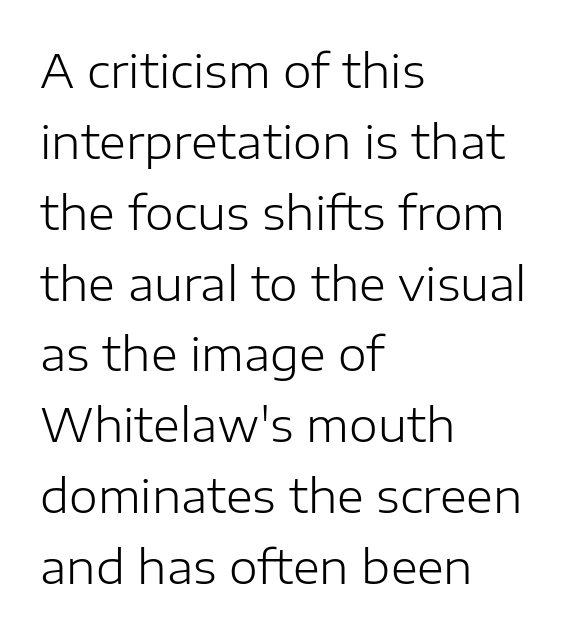
The lettering stays uniformly vertical, giving the passage a roman look. Inter-character spacing is left at the font's built-in metrics. Notice how descenders clear the ascenders below comfortably — that's standard leading. Is this a fixed-width face? No — the glyphs have proportional, varying widths.
